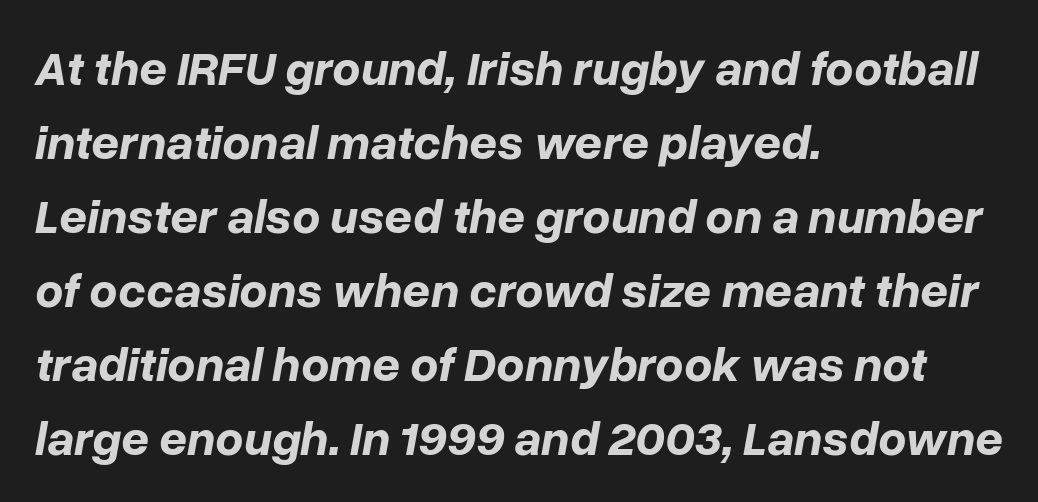
Q: Is the text bold? A: Yes.
Q: Is the text italic (slanted)? A: Yes, it leans right by about 10 degrees.
Q: Is the text underlined? A: No.
Q: How is the paragraph aligned? A: Left-aligned.
Q: Is the spacing between letters normal or unusually wide? A: Normal.
Q: Is the spacing between lines tight, normal or loose? A: Normal.
Q: Width (condensed, normal, or wide)? A: Normal.
Q: Stroke contrast? A: Low.
Q: x-height? A: Medium.
Q: Monospaced? A: No.
